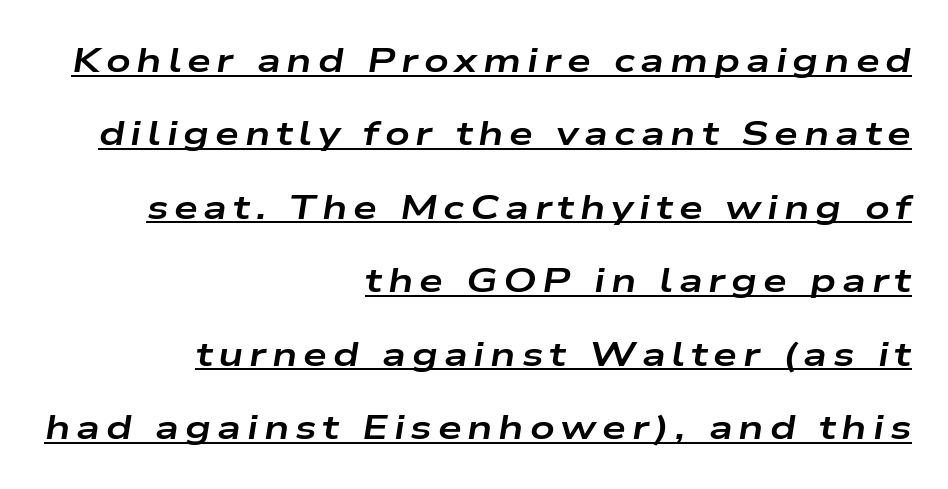
Q: Is the text bold? A: Yes.
Q: Is the text italic (slanted)? A: Yes, it leans right by about 9 degrees.
Q: Is the text underlined? A: Yes.
Q: How is the paragraph aligned? A: Right-aligned.
Q: Is the spacing between lines tight, normal or loose? A: Loose.
Q: Width (condensed, normal, or wide)? A: Wide.
Q: Stroke contrast? A: Low.
Q: x-height? A: Medium.
Q: Monospaced? A: No.
